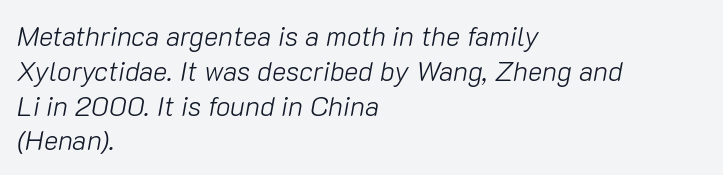
The image shows 27 px text type, italic (leaning right); set left-aligned, normal line spacing (1.29x), normal letter spacing, not underlined.
